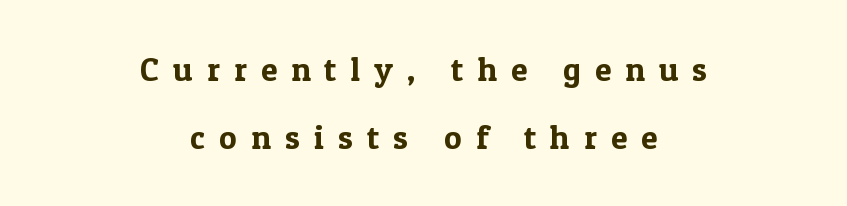
This sample has the flowing, uneven cadence of proportional lettering. Quick note: not italic, upright. Line starts and ends both wander, symmetrically. Quick note: underline off.
